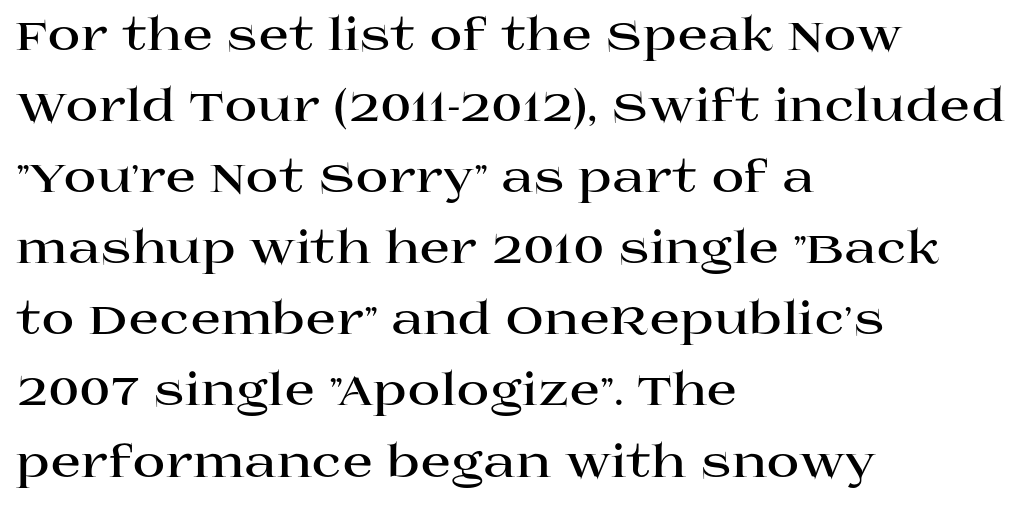
{"serif": "yes", "italic": "no", "bold": "yes", "weight": "bold", "width": "wide", "stroke_contrast": "high", "x_height": "large", "monospaced": "no", "underline": "no", "align": "left", "line_spacing": "normal", "line_spacing_ratio": 1.58, "letter_spacing": "normal", "letter_spacing_em": 0.0, "glyph_px": 45}
